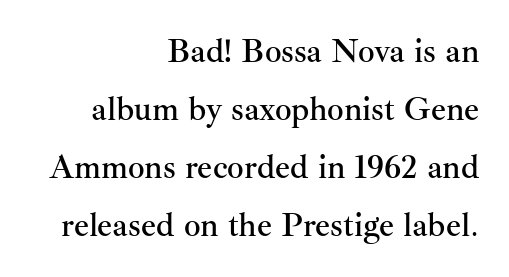
The image shows 33 px serif type, upright; set right-aligned, line spacing 1.76x, normal letter spacing, not underlined; medium stroke contrast and a small x-height.
